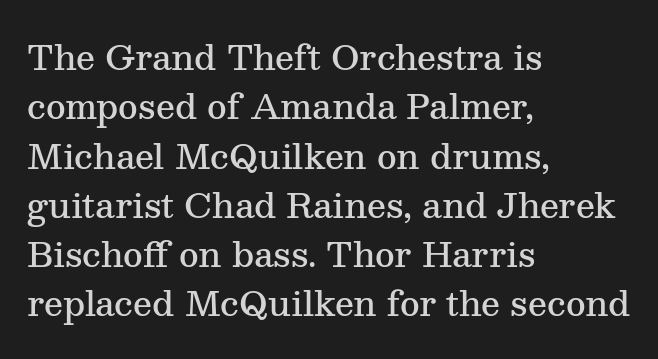
Q: Is the text bold? A: Semi-bold.
Q: Is the text italic (slanted)? A: No, it is upright.
Q: Is the typeface a serif or a sans-serif typeface? A: Serif.
Q: Is the text underlined? A: No.
Q: How is the paragraph aligned? A: Left-aligned.
Q: Is the spacing between letters normal or unusually wide? A: Normal.
Q: Is the spacing between lines tight, normal or loose? A: Normal.
Q: Width (condensed, normal, or wide)? A: Normal.
Q: Stroke contrast? A: Medium.
Q: x-height? A: Medium.
Q: Monospaced? A: No.
